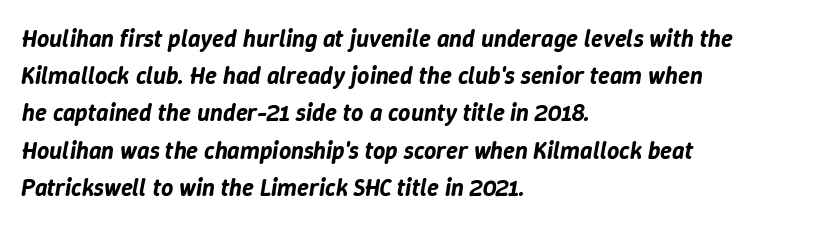
The image shows 24 px text type, italic (leaning right); set left-aligned, normal line spacing (1.55x), normal letter spacing, not underlined.
